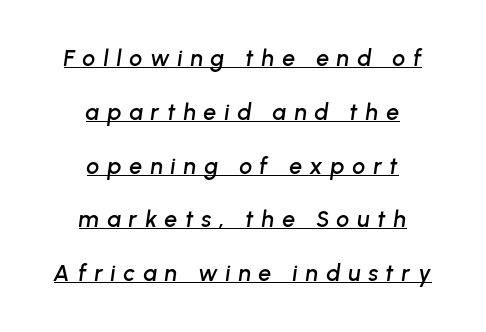
Q: Is the text italic (slanted)? A: Yes, it leans right by about 8 degrees.
Q: Is the text underlined? A: Yes.
Q: How is the paragraph aligned? A: Centered.
Q: Is the spacing between letters normal or unusually wide? A: Unusually wide.
Q: Is the spacing between lines tight, normal or loose? A: Loose.
